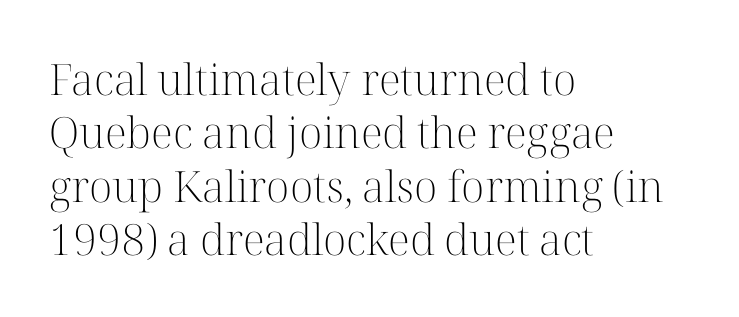
{"serif": "yes", "italic": "no", "bold": "no", "weight": "light", "width": "normal", "stroke_contrast": "high", "x_height": "medium", "monospaced": "no", "underline": "no", "align": "left", "line_spacing_ratio": 1.24, "letter_spacing": "normal", "letter_spacing_em": 0.0, "glyph_px": 43}
